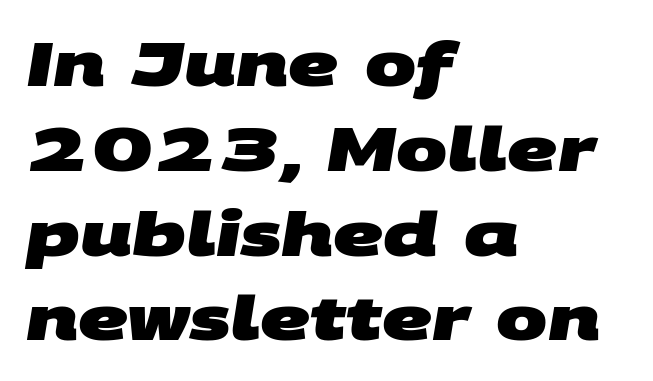
{"serif": "no", "bold": "yes", "weight": "heavy", "width": "wide", "stroke_contrast": "medium", "x_height": "large", "monospaced": "no", "underline": "no", "align": "left", "line_spacing": "normal", "line_spacing_ratio": 1.39, "letter_spacing": "normal", "letter_spacing_em": 0.0, "glyph_px": 61}
